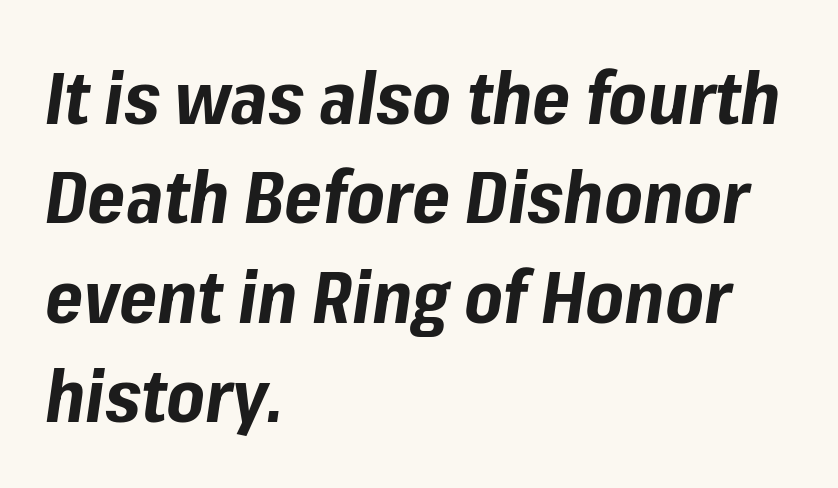
{"italic": "yes", "lean": "right", "slant_degrees": 8, "bold": "yes", "weight": "bold", "width": "normal", "stroke_contrast": "low", "x_height": "medium", "monospaced": "no", "underline": "no", "align": "left", "line_spacing": "normal", "line_spacing_ratio": 1.36, "letter_spacing": "normal", "letter_spacing_em": 0.0, "glyph_px": 73}
